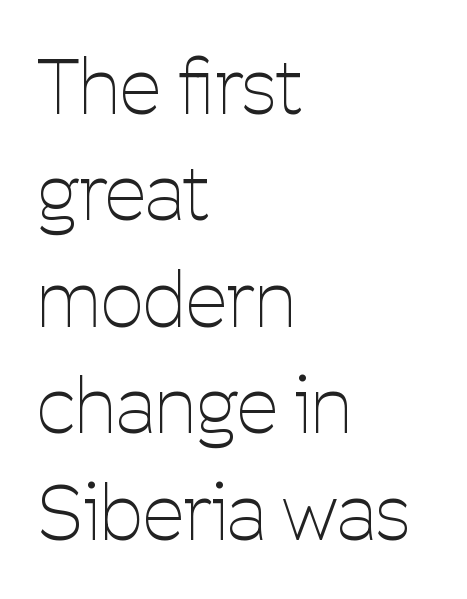
Q: Is the text bold? A: No.
Q: Is the text italic (slanted)? A: No, it is upright.
Q: Is the typeface a serif or a sans-serif typeface? A: Sans-serif.
Q: Is the text underlined? A: No.
Q: How is the paragraph aligned? A: Left-aligned.
Q: Is the spacing between letters normal or unusually wide? A: Normal.
Q: Is the spacing between lines tight, normal or loose? A: Normal.
Q: Width (condensed, normal, or wide)? A: Condensed.
Q: Stroke contrast? A: Low.
Q: x-height? A: Medium.
Q: Monospaced? A: No.
